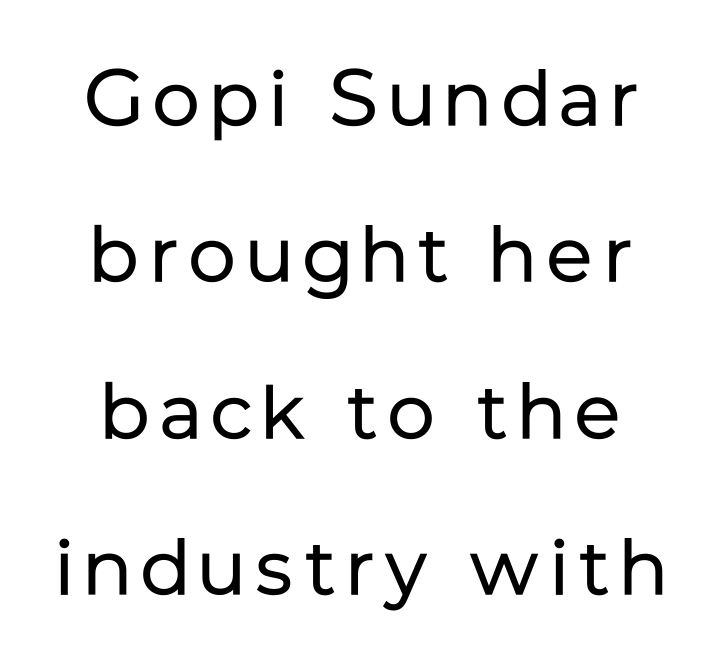
The image shows 79 px regular-weight sans-serif type, upright; set loose line spacing (1.98x), not underlined; low stroke contrast and a medium x-height.
